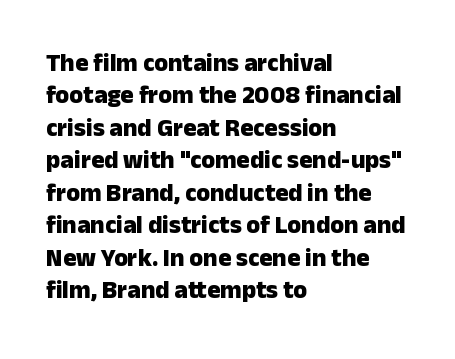
The image shows 25 px bold type, upright; set left-aligned, normal line spacing (1.3x), normal letter spacing, not underlined.
